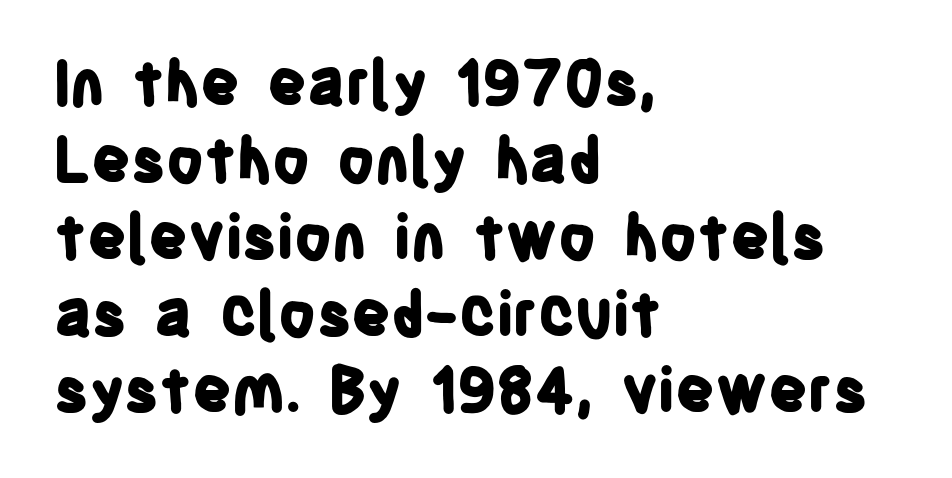
{"serif": "no", "italic": "no", "bold": "yes", "weight": "bold", "width": "condensed", "stroke_contrast": "low", "x_height": "large", "monospaced": "no", "underline": "no", "align": "left", "line_spacing": "normal", "line_spacing_ratio": 1.26, "letter_spacing": "normal", "letter_spacing_em": 0.0, "glyph_px": 61}
